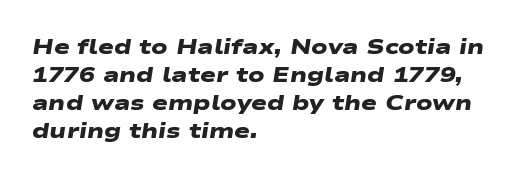
{"bold": "yes", "underline": "no", "align": "left", "line_spacing": "normal", "line_spacing_ratio": 1.34, "letter_spacing": "normal", "letter_spacing_em": 0.0, "glyph_px": 21}
